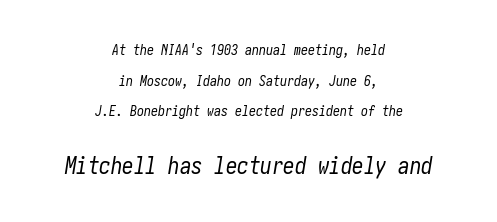
The image shows 23 px text type, italic (leaning right); set centered, loose line spacing (2.18x), normal letter spacing, not underlined; the second (bottom) block is 1.64x larger.
